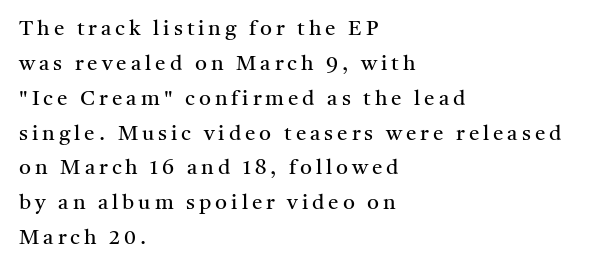
{"italic": "no", "bold": "no", "underline": "no", "align": "left", "line_spacing": "normal", "line_spacing_ratio": 1.66, "glyph_px": 21}
